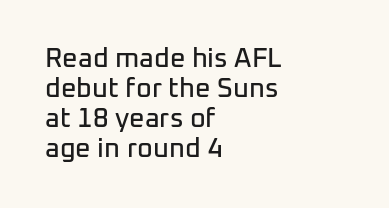
The image shows 27 px text type, upright; set left-aligned, tight line spacing (1.11x), normal letter spacing, not underlined.
